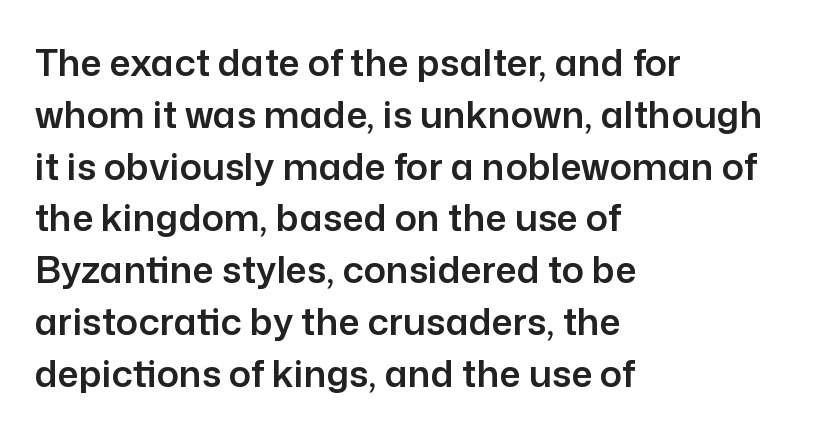
{"serif": "no", "italic": "no", "width": "normal", "stroke_contrast": "low", "x_height": "medium", "monospaced": "no", "underline": "no", "align": "left", "line_spacing": "normal", "line_spacing_ratio": 1.4, "letter_spacing": "normal", "letter_spacing_em": 0.0, "glyph_px": 37}
